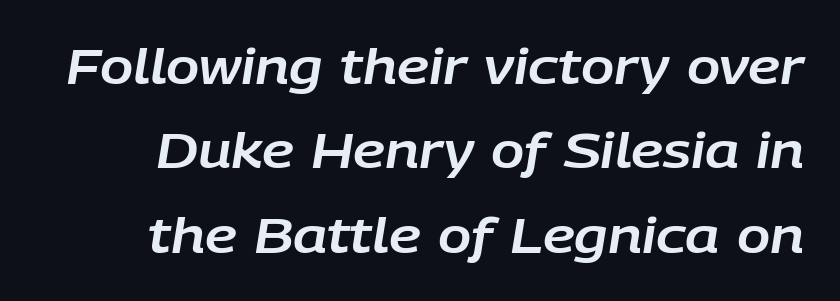
Tracking value appears to be zero — textbook default spacing. Yep, that's italic — everything's leaning. Rule under the text: the space is simply empty. Looks like regular typesetting: each glyph gets only the width it needs.
